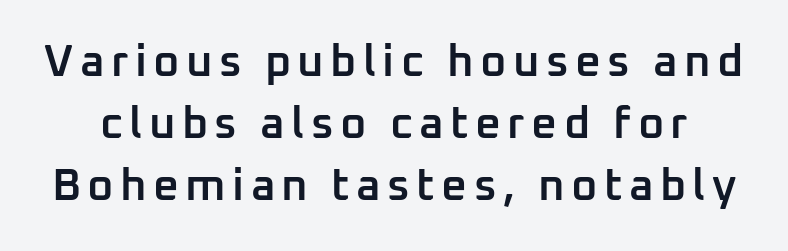
{"serif": "no", "italic": "no", "bold": "semi", "weight": "semibold", "width": "normal", "stroke_contrast": "low", "x_height": "medium", "monospaced": "no", "underline": "no", "line_spacing": "normal", "line_spacing_ratio": 1.38, "glyph_px": 45}
